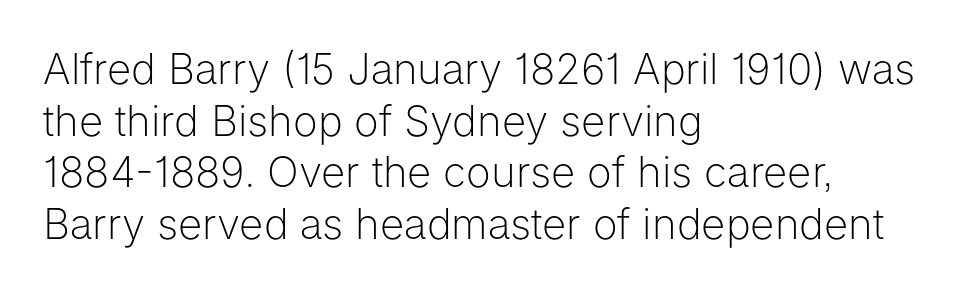
The image shows 42 px light sans-serif type, upright; set left-aligned, line spacing 1.23x, normal letter spacing, not underlined; low stroke contrast and a medium x-height.
